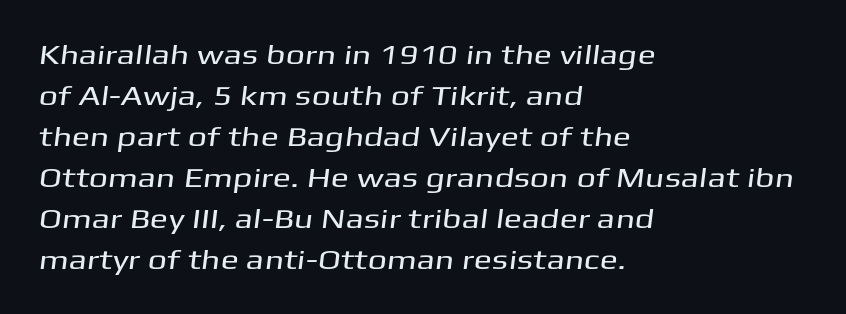
Q: Is the text underlined? A: No.
Q: How is the paragraph aligned? A: Left-aligned.
Q: Is the spacing between letters normal or unusually wide? A: Normal.
Q: Is the spacing between lines tight, normal or loose? A: Normal.
